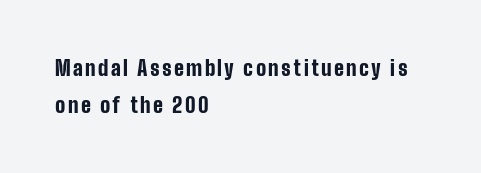
The typesetting leans heavy: a genuine bold. Nobody drew a line under any word here. The font's upright variant was chosen for this text. The rendering anchors every line to the left-hand side.
